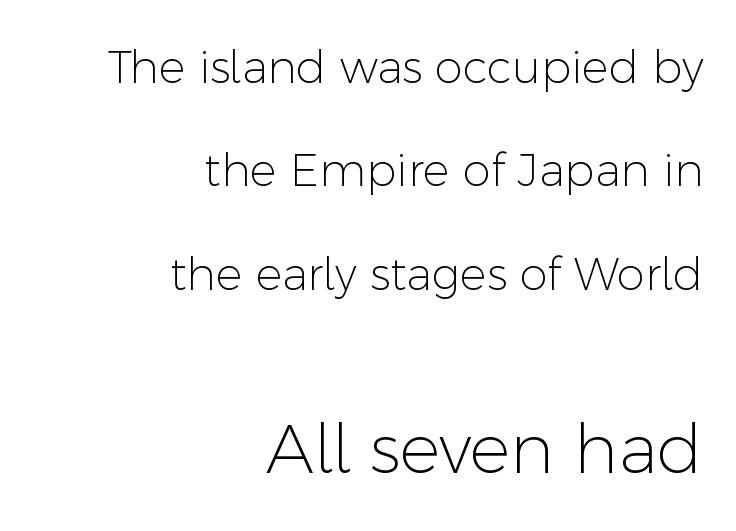
This is the regular roman posture of the typeface. Grotesque or geometric, the face here clearly has no serifs. The strip under each line holds only bare page. Is the stroke heavy? The answer is a plain regular-or-lighter. The vertical gap from one line to the next is large.
